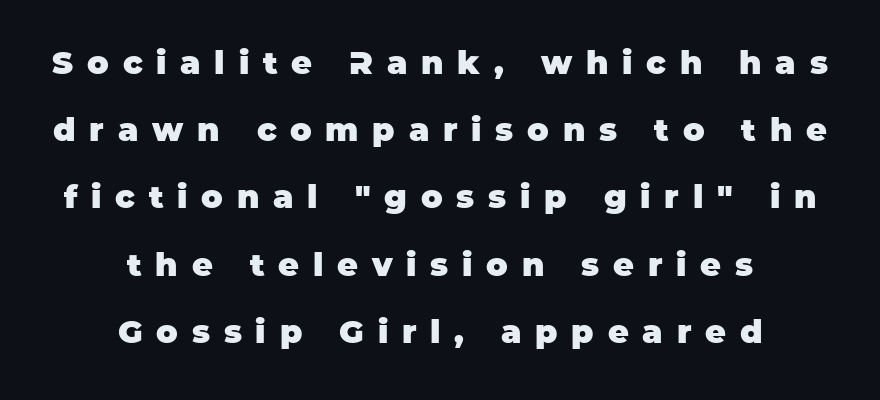
The lines are quadded center. A typesetter would mark this as roman, not italic. The letters advance in unequal steps, a hallmark of proportional type. Letterform terminals end flat and unadorned throughout the passage.
